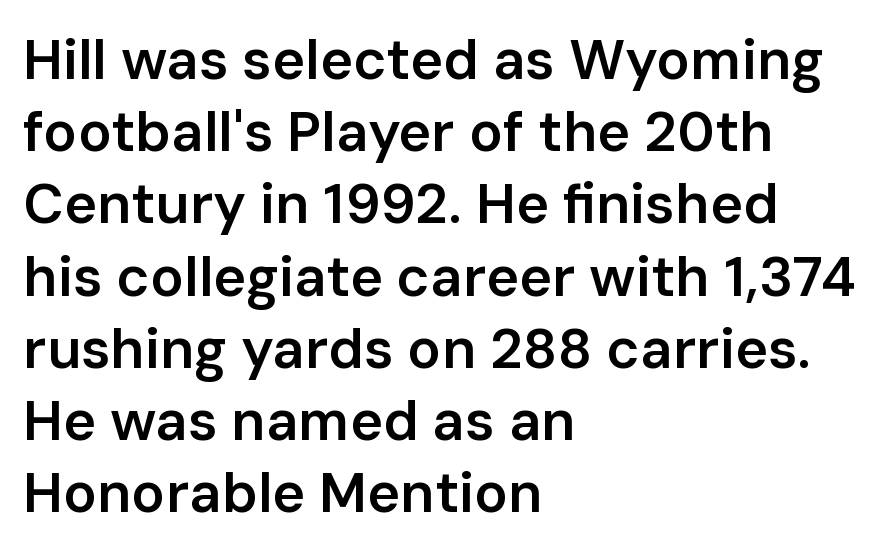
The paragraph has a hard left edge and a soft right edge. Nope, not italic — everything's standing straight. A bit beefed up — I'd call it semibold rather than bold. Check where the strokes stop: nothing finishes them off — pure sans. Check under the words: just untouched page. Look at the tracking — it's just the regular setting, nothing added.
